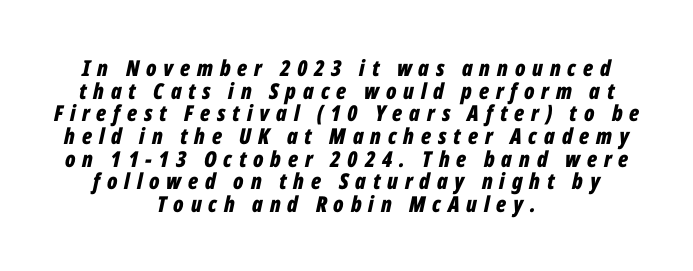
Letters rest on an invisible, unmarked baseline. This rendering widens character spacing well past its baseline value. Both edges are ragged and mirror each other, which tells us the setting is centered. Typographic density is high because the face is bold.
